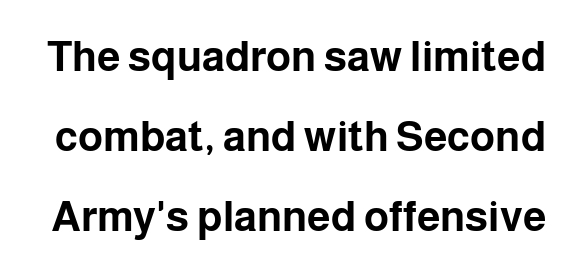
The image shows 42 px bold sans-serif type, upright; set loose line spacing (1.9x), normal letter spacing, not underlined; low stroke contrast and a medium x-height.
